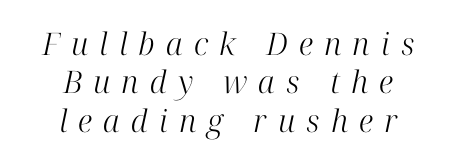
Think of a printed novel: that variable character pitch is what you see here. Letterform terminals end in serifs throughout the passage. Is the block centered? Yes — each line is placed symmetrically about the middle. Caption: face not bold, strokes unweighted.
